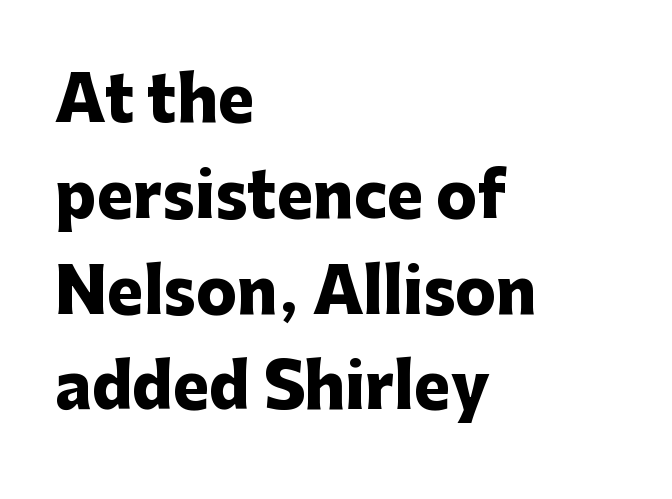
{"serif": "no", "italic": "no", "bold": "yes", "weight": "heavy", "width": "normal", "stroke_contrast": "low", "x_height": "medium", "monospaced": "no", "underline": "no", "align": "left", "line_spacing": "normal", "line_spacing_ratio": 1.57, "letter_spacing": "normal", "letter_spacing_em": 0.0, "glyph_px": 61}
